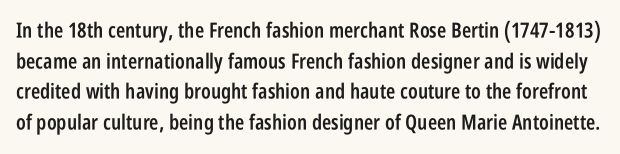
{"italic": "no", "bold": "semi", "underline": "no", "line_spacing": "normal", "line_spacing_ratio": 1.46, "letter_spacing": "normal", "letter_spacing_em": 0.0, "glyph_px": 21}
